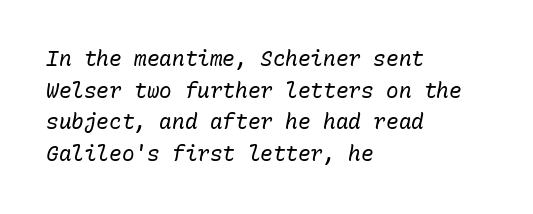
Q: Is the text bold? A: No.
Q: Is the text italic (slanted)? A: Yes, it leans right by about 10 degrees.
Q: Is the text underlined? A: No.
Q: How is the paragraph aligned? A: Left-aligned.
Q: Is the spacing between letters normal or unusually wide? A: Normal.
Q: Is the spacing between lines tight, normal or loose? A: Normal.
